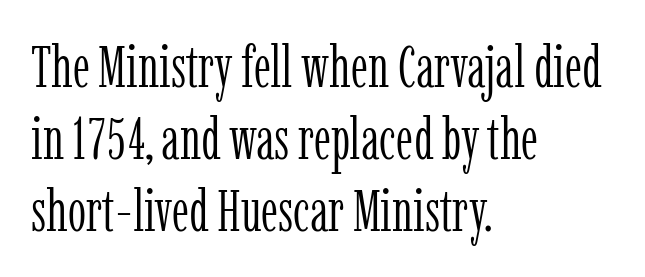
{"serif": "yes", "italic": "no", "bold": "no", "weight": "light", "width": "condensed", "stroke_contrast": "low", "x_height": "medium", "monospaced": "no", "underline": "no", "align": "left", "line_spacing_ratio": 1.24, "letter_spacing": "normal", "letter_spacing_em": 0.0, "glyph_px": 58}
